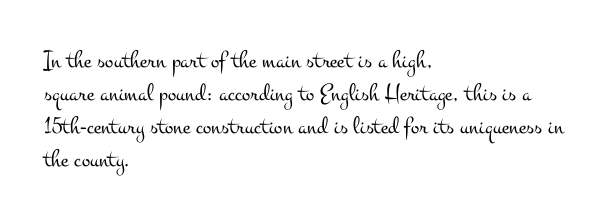
The setting favours the left margin, as ordinary paragraphs usually do. Does the leading feel generous? No, just average. The passage shown has conventional tracking throughout. Each stroke keeps to a modest, everyday thickness or less.
